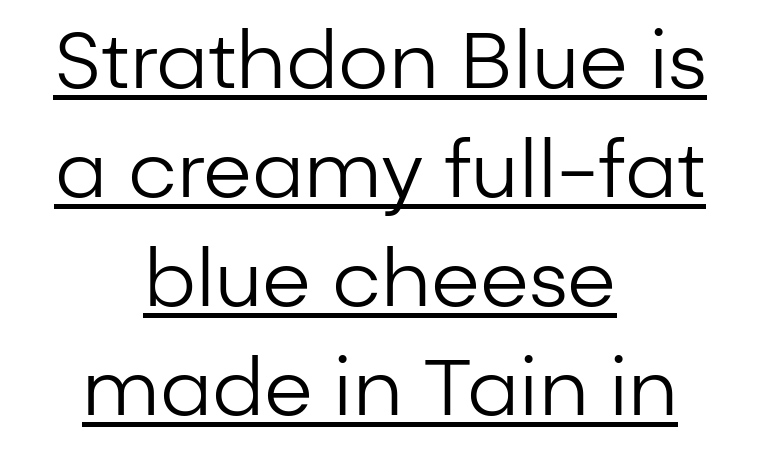
{"serif": "no", "italic": "no", "bold": "no", "weight": "regular", "width": "normal", "stroke_contrast": "low", "x_height": "medium", "monospaced": "no", "underline": "yes", "align": "center", "line_spacing": "normal", "line_spacing_ratio": 1.38, "letter_spacing": "normal", "letter_spacing_em": 0.0, "glyph_px": 79}
